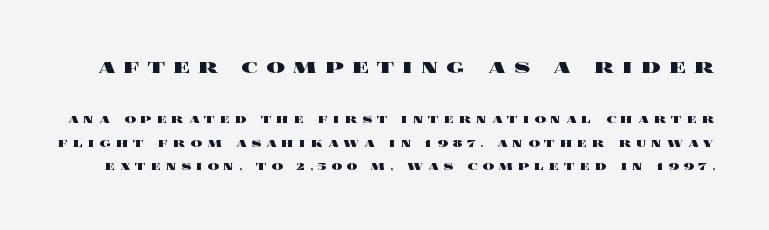
The image shows 23 px bold type, upright; set normal line spacing (1.68x), unusually wide letter spacing (+0.35 em), not underlined; the first (top) block is 1.64x larger.
